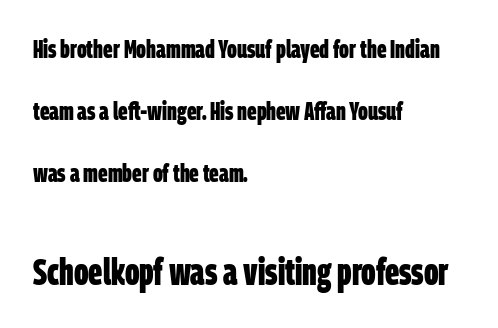
Q: Is the text bold? A: Yes.
Q: Is the typeface a serif or a sans-serif typeface? A: Sans-serif.
Q: Is the text underlined? A: No.
Q: How is the paragraph aligned? A: Left-aligned.
Q: Is the spacing between letters normal or unusually wide? A: Normal.
Q: Is the spacing between lines tight, normal or loose? A: Loose.
Q: Which block of text is set in a larger size, the first (top) or the second (bottom)? A: The second (bottom) one.
Q: Width (condensed, normal, or wide)? A: Condensed.
Q: Stroke contrast? A: Low.
Q: x-height? A: Large.
Q: Monospaced? A: No.
